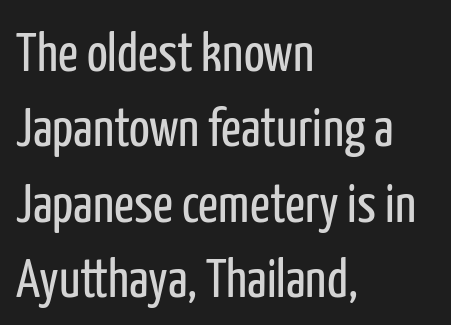
Q: Is the text bold? A: No.
Q: Is the text italic (slanted)? A: No, it is upright.
Q: Is the typeface a serif or a sans-serif typeface? A: Sans-serif.
Q: Is the text underlined? A: No.
Q: How is the paragraph aligned? A: Left-aligned.
Q: Is the spacing between letters normal or unusually wide? A: Normal.
Q: Is the spacing between lines tight, normal or loose? A: Normal.
Q: Width (condensed, normal, or wide)? A: Condensed.
Q: Stroke contrast? A: Low.
Q: x-height? A: Medium.
Q: Monospaced? A: No.
